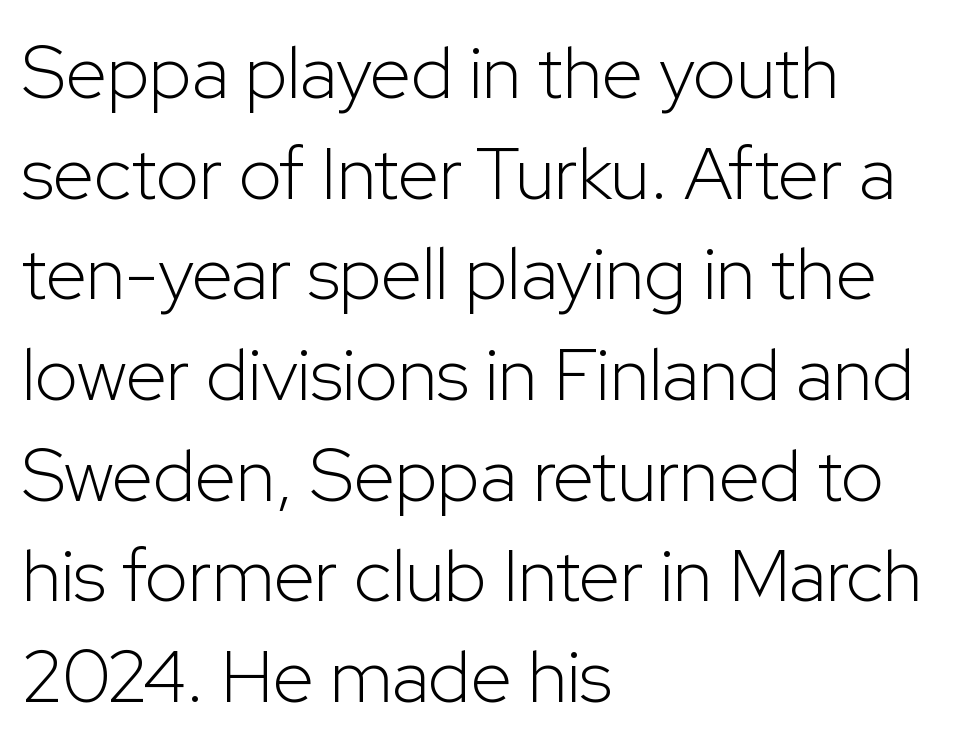
A normal amount of white space separates one row of letters from the next. No feet cap the strokes, marking this as sans-serif type. The passage shown is typed in a proportional face where columns would drift. Vertical strokes here are truly vertical.
